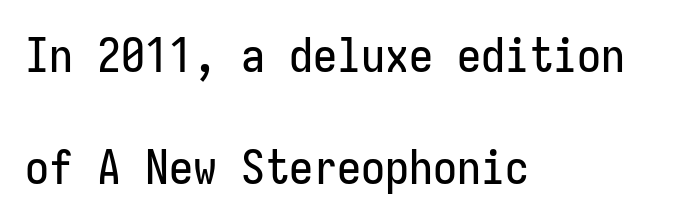
The lettering holds an erect, upright posture throughout. This sample is left-justified, so line endings fall wherever the words run out. The line-height multiplier appears high, well above default. The space directly below the letters is spotless.
